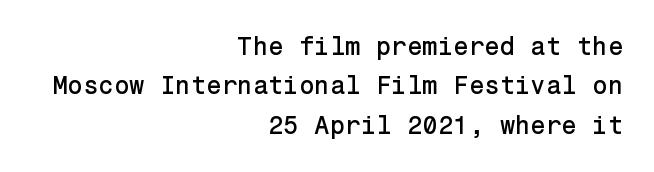
Q: Is the text italic (slanted)? A: No, it is upright.
Q: Is the text underlined? A: No.
Q: How is the paragraph aligned? A: Right-aligned.
Q: Is the spacing between letters normal or unusually wide? A: Normal.
Q: Is the spacing between lines tight, normal or loose? A: Normal.
